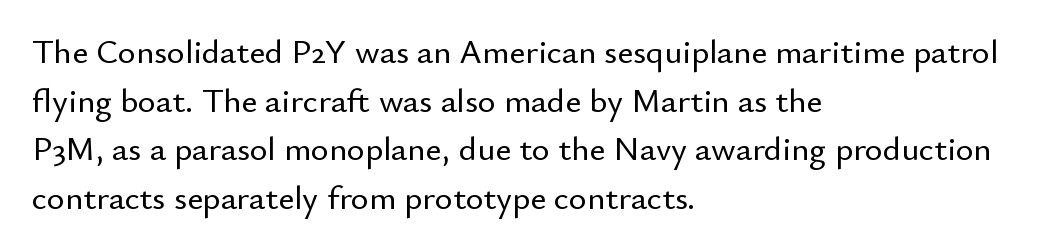
Q: Is the text italic (slanted)? A: No, it is upright.
Q: Is the typeface a serif or a sans-serif typeface? A: Sans-serif.
Q: Is the text underlined? A: No.
Q: How is the paragraph aligned? A: Left-aligned.
Q: Is the spacing between letters normal or unusually wide? A: Normal.
Q: Is the spacing between lines tight, normal or loose? A: Normal.
Q: Width (condensed, normal, or wide)? A: Normal.
Q: Stroke contrast? A: Low.
Q: x-height? A: Small.
Q: Monospaced? A: No.
